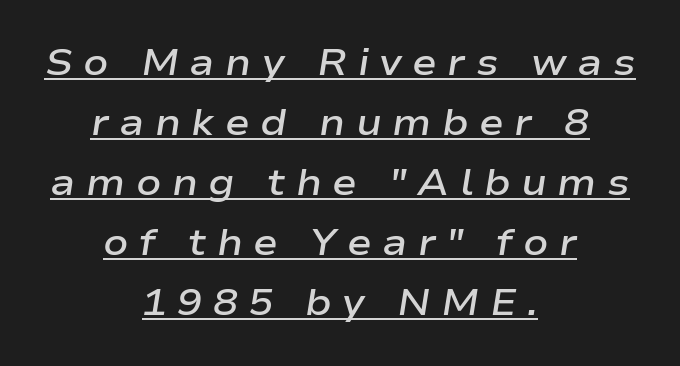
{"italic": "yes", "lean": "right", "slant_degrees": 9, "bold": "semi", "weight": "semibold", "width": "wide", "stroke_contrast": "low", "x_height": "medium", "monospaced": "no", "underline": "yes", "align": "center", "line_spacing": "normal", "line_spacing_ratio": 1.62, "letter_spacing": "wide", "letter_spacing_em": 0.28, "glyph_px": 37}
